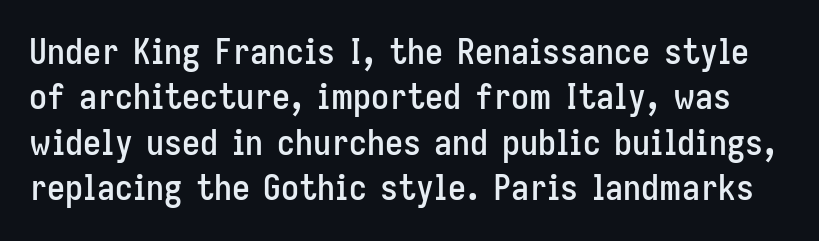
Q: Is the text italic (slanted)? A: No, it is upright.
Q: Is the typeface a serif or a sans-serif typeface? A: Sans-serif.
Q: Is the text underlined? A: No.
Q: Is the spacing between letters normal or unusually wide? A: Normal.
Q: Is the spacing between lines tight, normal or loose? A: Normal.
Q: Width (condensed, normal, or wide)? A: Condensed.
Q: Stroke contrast? A: Low.
Q: x-height? A: Medium.
Q: Monospaced? A: No.
